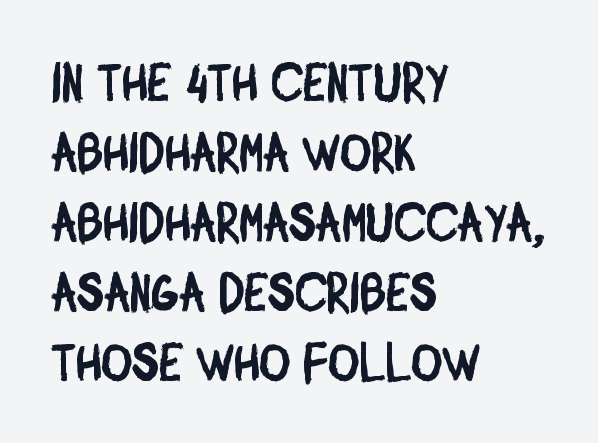
Q: Is the typeface a serif or a sans-serif typeface? A: Sans-serif.
Q: Is the text underlined? A: No.
Q: How is the paragraph aligned? A: Left-aligned.
Q: Is the spacing between letters normal or unusually wide? A: Normal.
Q: Is the spacing between lines tight, normal or loose? A: Normal.
Q: Width (condensed, normal, or wide)? A: Condensed.
Q: Stroke contrast? A: Low.
Q: x-height? A: Large.
Q: Monospaced? A: No.
